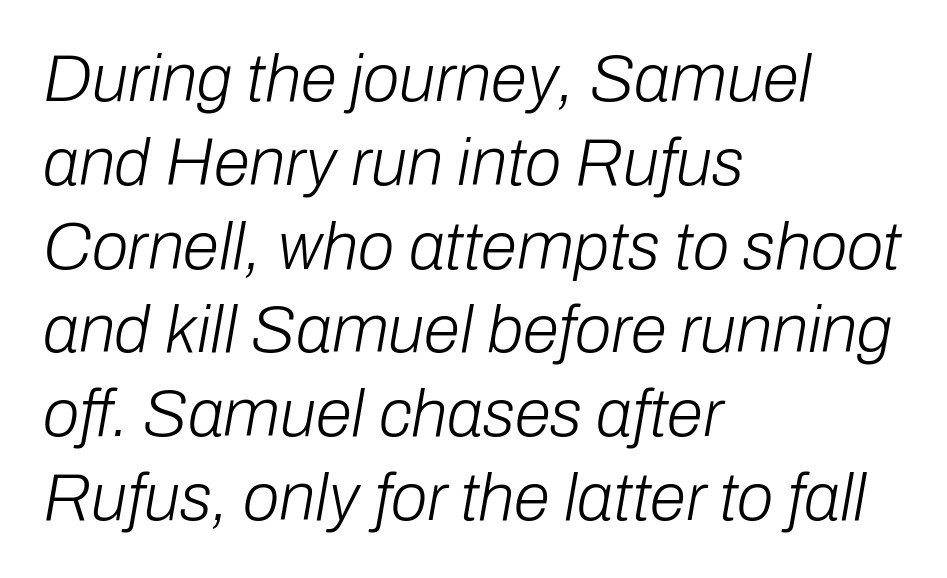
Students, note that the glyphs here touch the page at normal intervals. Here the designer chose a conventional face with non-uniform glyph widths. The zone under the glyphs is completely vacant. The rows are spaced the way most documents space them.
